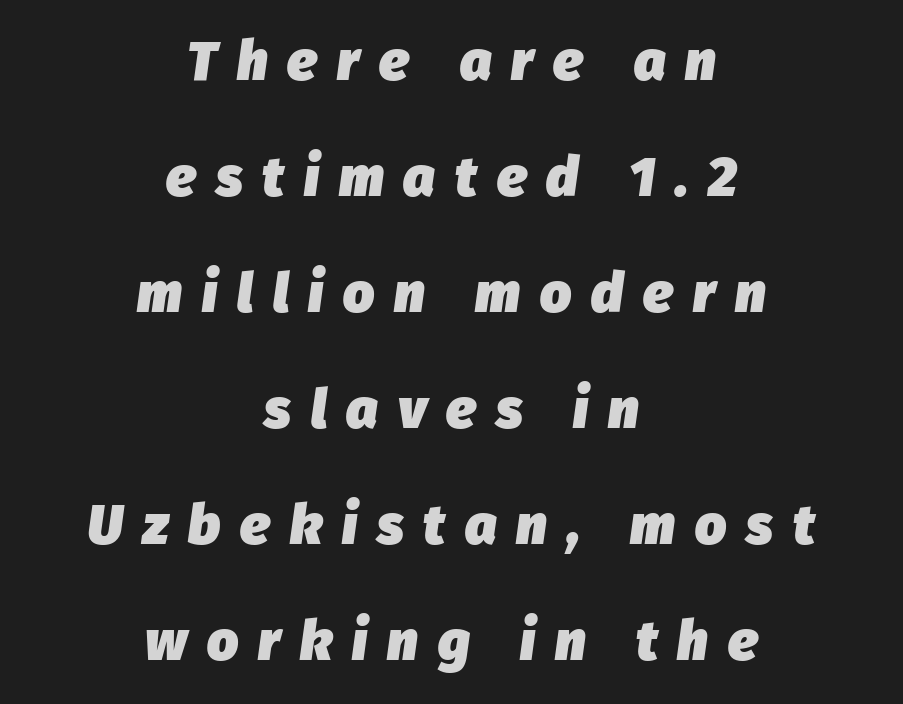
{"italic": "yes", "lean": "right", "slant_degrees": 8, "bold": "yes", "weight": "heavy", "width": "normal", "stroke_contrast": "low", "x_height": "medium", "monospaced": "no", "underline": "no", "align": "center", "line_spacing": "loose", "line_spacing_ratio": 2.11, "letter_spacing": "wide", "letter_spacing_em": 0.36, "glyph_px": 55}
